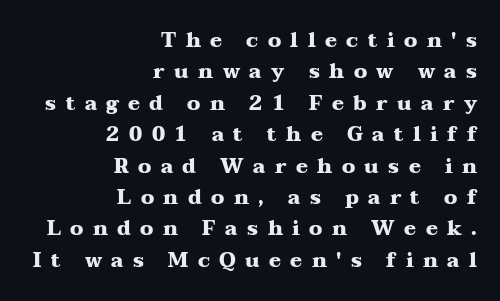
Q: Is the text bold? A: Yes.
Q: Is the text italic (slanted)? A: No, it is upright.
Q: Is the text underlined? A: No.
Q: How is the paragraph aligned? A: Right-aligned.
Q: Is the spacing between letters normal or unusually wide? A: Unusually wide.
Q: Is the spacing between lines tight, normal or loose? A: Normal.
